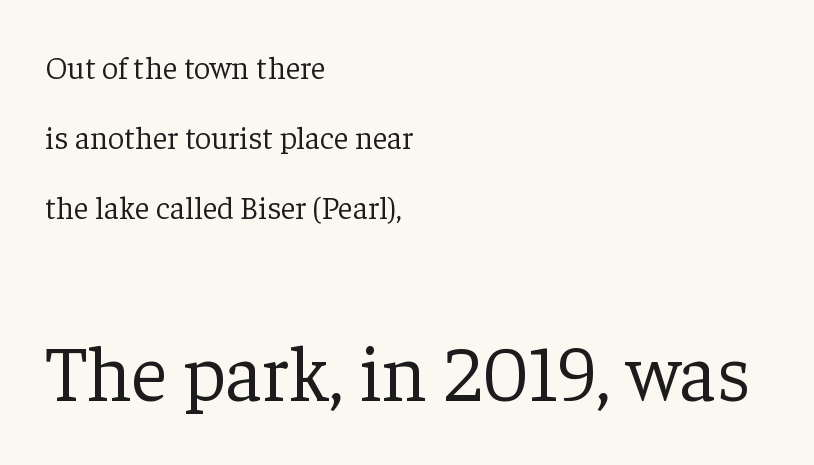
The tracking reads as untouched default to a designer's eye. Upright lettering throughout. Rule under the text: the space is simply empty. Whoever set this chose breathing room over compactness in the vertical rhythm. The font sits on the lighter half of the weight spectrum, regular included.
